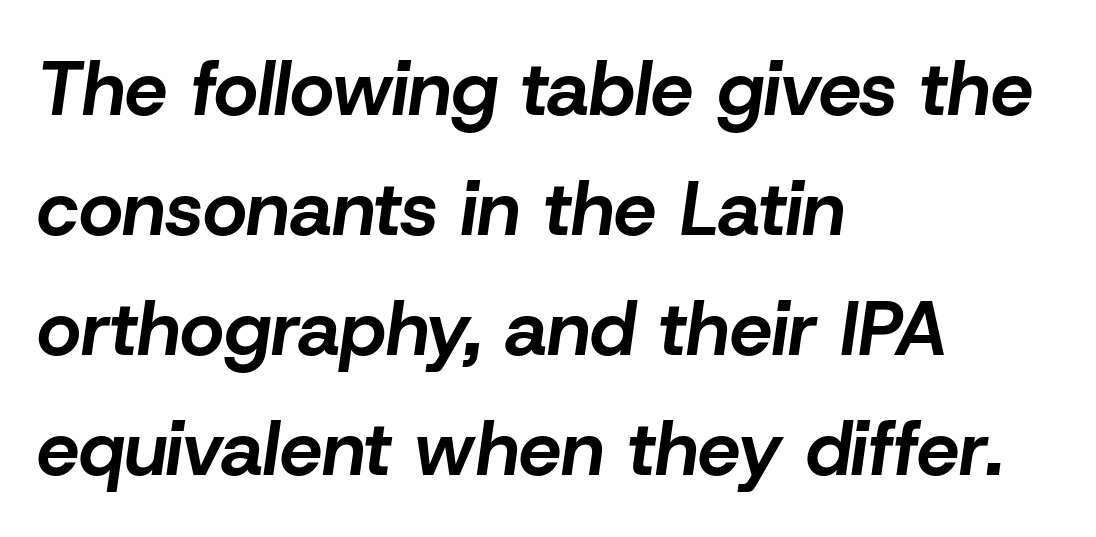
Each glyph is drawn with heavy, bold strokes. Here the designer chose a conventional face with non-uniform glyph widths. The lines are quadded left. Only glyphs here, with clear space below each row. Rendered with sloped, italic letterforms. Tracking here is standard; glyphs follow each other at the usual distance.
